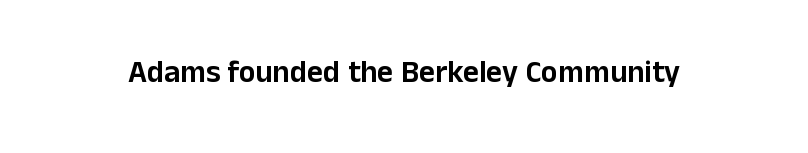
Italic? Not at all — the glyphs are vertical. Descender tails drop into unmarked territory. The glyphs in this specimen are sans serif. Spacing between characters is what you'd get straight out of the box.
